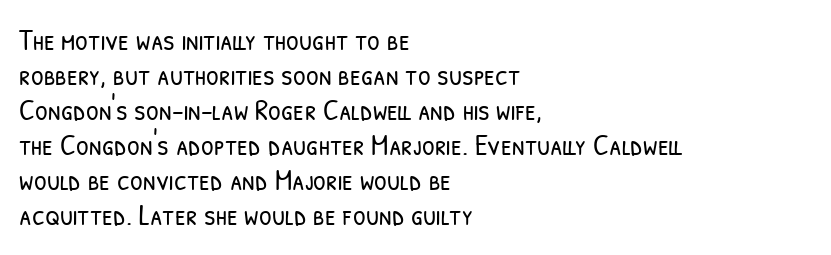
Q: Is the text bold? A: No.
Q: Is the typeface a serif or a sans-serif typeface? A: Sans-serif.
Q: Is the text underlined? A: No.
Q: How is the paragraph aligned? A: Left-aligned.
Q: Is the spacing between letters normal or unusually wide? A: Normal.
Q: Width (condensed, normal, or wide)? A: Condensed.
Q: Stroke contrast? A: Low.
Q: x-height? A: Medium.
Q: Monospaced? A: No.
